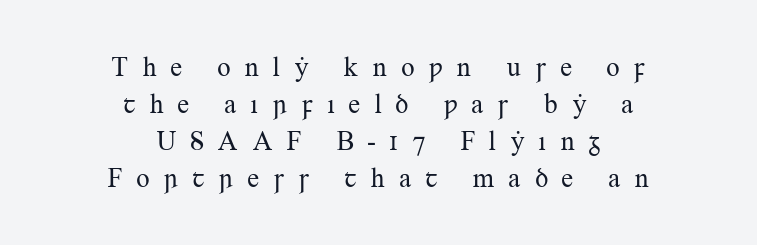
{"italic": "no", "bold": "no", "underline": "no", "align": "center", "line_spacing": "normal", "line_spacing_ratio": 1.37, "letter_spacing": "wide", "letter_spacing_em": 0.49, "glyph_px": 27}
